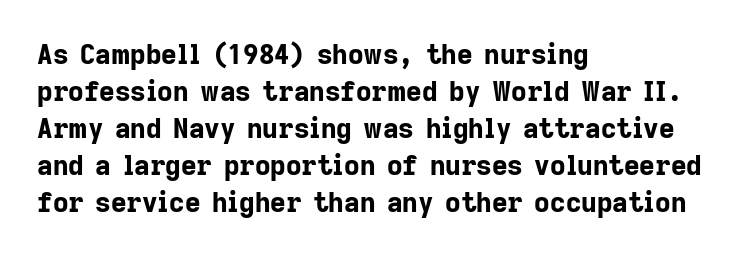
The image shows 27 px bold type, upright; set left-aligned, normal line spacing (1.37x), normal letter spacing, not underlined.
